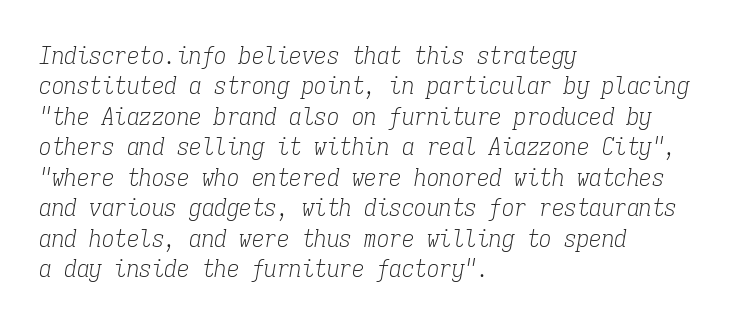
The image shows 25 px text type, italic (leaning right); set left-aligned, line spacing 1.22x, normal letter spacing, not underlined.
